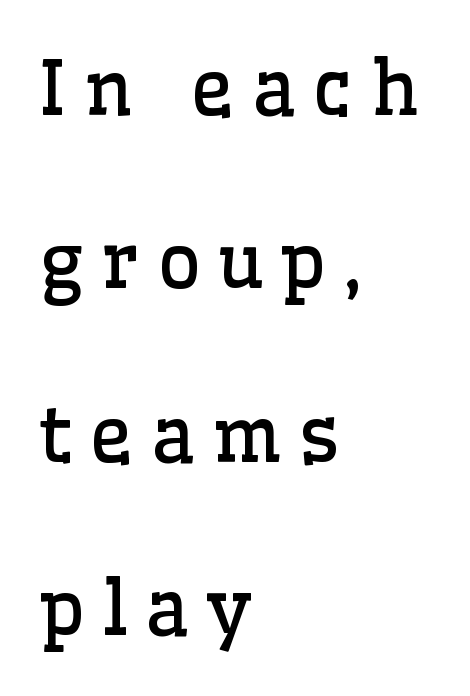
Q: Is the text bold? A: No.
Q: Is the text italic (slanted)? A: No, it is upright.
Q: Is the typeface a serif or a sans-serif typeface? A: Serif.
Q: Is the text underlined? A: No.
Q: How is the paragraph aligned? A: Left-aligned.
Q: Is the spacing between letters normal or unusually wide? A: Unusually wide.
Q: Is the spacing between lines tight, normal or loose? A: Loose.
Q: Width (condensed, normal, or wide)? A: Normal.
Q: Stroke contrast? A: Low.
Q: x-height? A: Medium.
Q: Monospaced? A: No.
